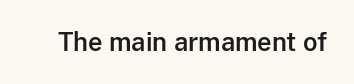
{"italic": "no", "underline": "no", "letter_spacing": "normal", "letter_spacing_em": 0.0, "glyph_px": 25}
